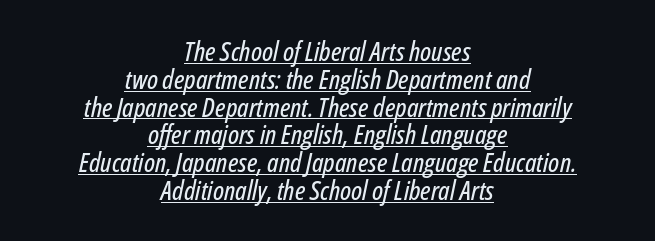
{"italic": "yes", "lean": "right", "slant_degrees": 12, "underline": "yes", "align": "center", "line_spacing": "tight", "line_spacing_ratio": 1.03, "letter_spacing": "normal", "letter_spacing_em": 0.0, "glyph_px": 27}
